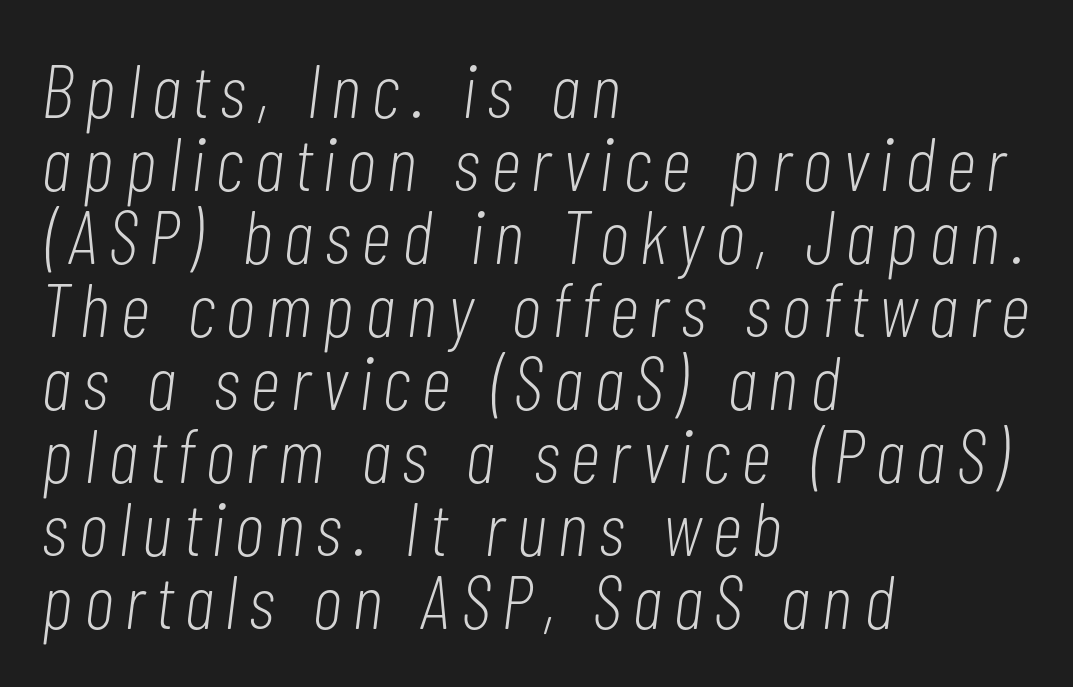
Q: Is the text bold? A: No.
Q: Is the text italic (slanted)? A: Yes, it leans right by about 7 degrees.
Q: Is the text underlined? A: No.
Q: How is the paragraph aligned? A: Left-aligned.
Q: Is the spacing between lines tight, normal or loose? A: Tight.
Q: Width (condensed, normal, or wide)? A: Condensed.
Q: Stroke contrast? A: Low.
Q: x-height? A: Medium.
Q: Monospaced? A: No.
